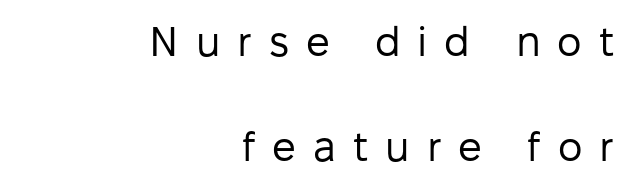
Q: Is the text bold? A: No.
Q: Is the text italic (slanted)? A: No, it is upright.
Q: Is the typeface a serif or a sans-serif typeface? A: Sans-serif.
Q: Is the text underlined? A: No.
Q: How is the paragraph aligned? A: Right-aligned.
Q: Is the spacing between letters normal or unusually wide? A: Unusually wide.
Q: Is the spacing between lines tight, normal or loose? A: Loose.
Q: Width (condensed, normal, or wide)? A: Normal.
Q: Stroke contrast? A: Low.
Q: x-height? A: Medium.
Q: Monospaced? A: No.
